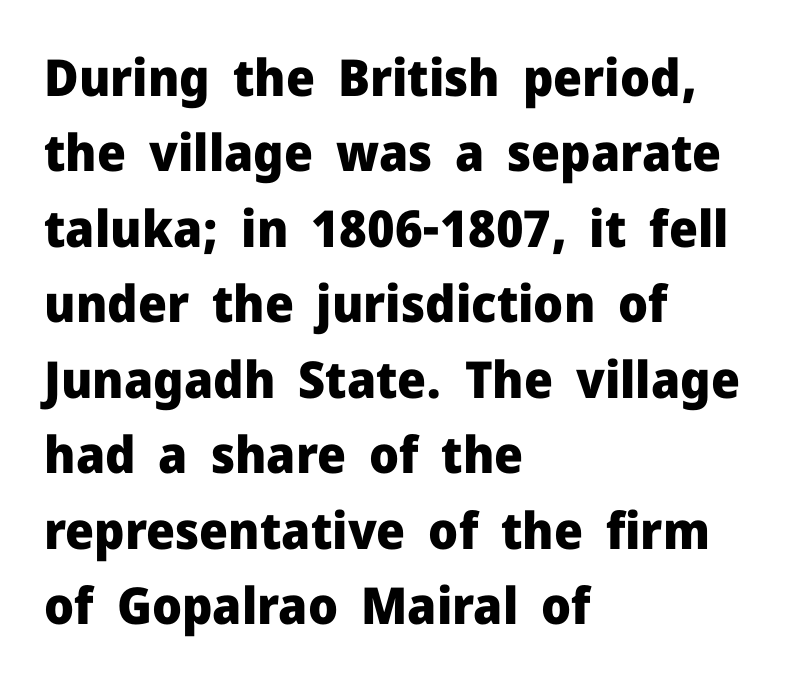
The ragged edge is on the right, which tells us the setting is flush left. Vertical strokes here are truly vertical. The letters advance in unequal steps, a hallmark of proportional type. The rendering shows plain stroke endings on the letterforms — a sans-serif design. This is heavy type, rendered in bold.
